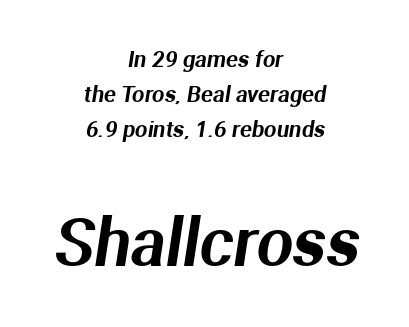
The space directly below the letters is spotless. The passage shown begins with its smaller block and ends with its larger one. The passage is arranged like a title page — every line centered. The lines sit at an ordinary, default distance from one another. A sans-serif font was chosen for this passage. Think of a printed novel: that variable character pitch is what you see here.
